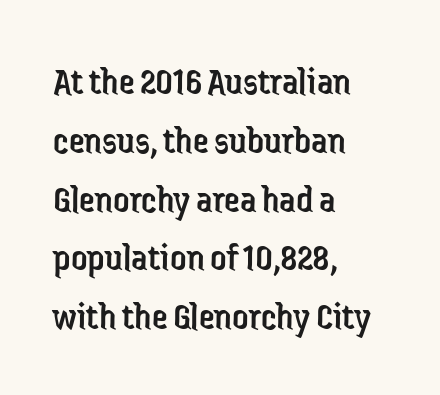
A light-to-regular cut is what we see here. Does the leading feel generous? No, just average. Nope, not italic — everything's standing straight. The rendering uses natural spacing where letterforms have individual widths. A classic flush-left, rag-right setting is used for this passage. This sample uses plain, unmodified letter spacing.
